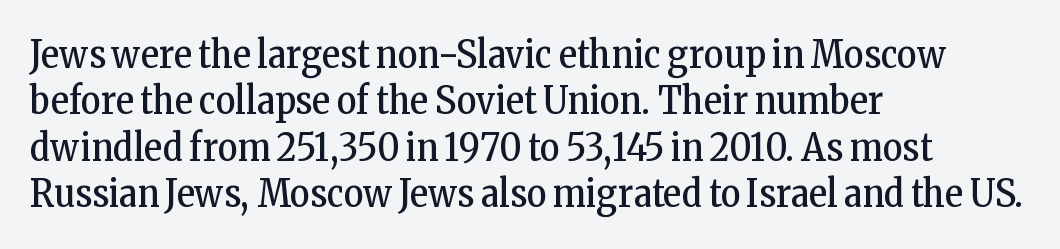
The image shows 38 px regular-weight, condensed serif type, upright; set left-aligned, line spacing 1.22x, normal letter spacing, not underlined; low stroke contrast and a medium x-height.
